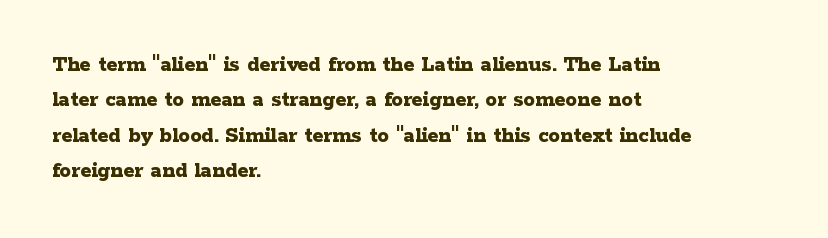
{"italic": "no", "bold": "yes", "underline": "no", "align": "left", "line_spacing": "normal", "line_spacing_ratio": 1.54, "letter_spacing": "normal", "letter_spacing_em": 0.0, "glyph_px": 23}
